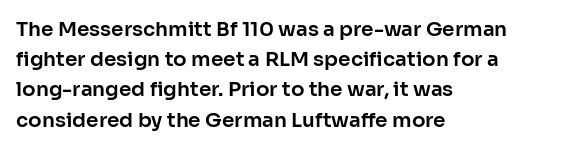
Words float on clear page, feet unadorned. Quick note: not italic, upright. Is there much room between lines? A standard amount, neither cramped nor airy. This sample is left-justified, so line endings fall wherever the words run out. Between one letter and the next there's only the usual sliver of space.
